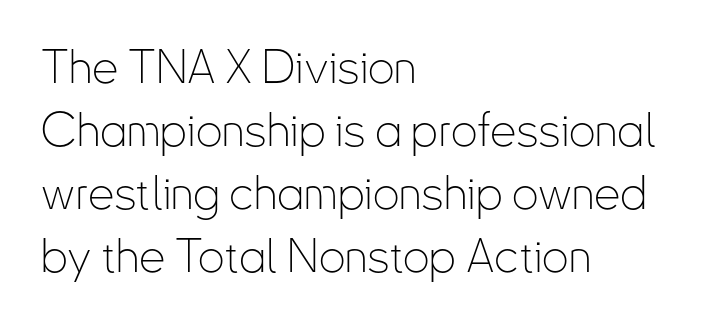
This sample is left-justified, so line endings fall wherever the words run out. What stands out about the letter spacing? Nothing — it is the standard amount. Decoration check: the copy has no underline. The typography opts for an upright posture over an oblique one.
